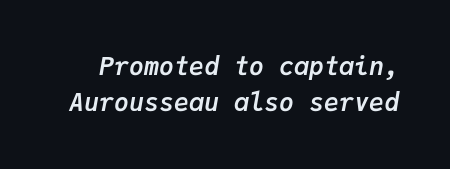
Does the lettering tilt? It does — this is italic. Quick note: underline off. The tracking reads as untouched default to a designer's eye. The vertical gap from one line to the next is medium. Emphasis by weight is at full strength: bold.
